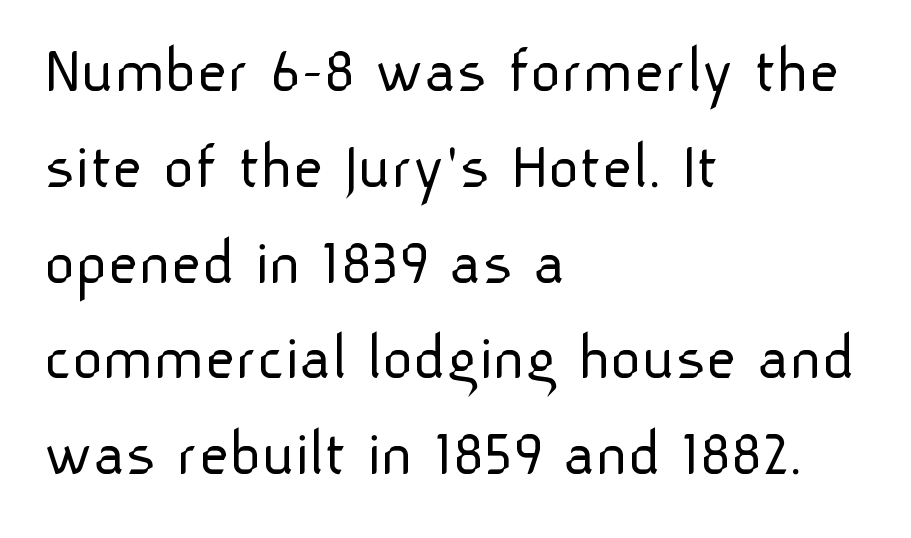
The rendering uses natural spacing where letterforms have individual widths. The space beneath each line is pristine and unruled. Designer's note — italics off, roman on. What kind of face is this? One without serifs — a sans. What's the leading like? Ordinary, nothing unusual. The strokes are not fattened; the text isn't bold.
